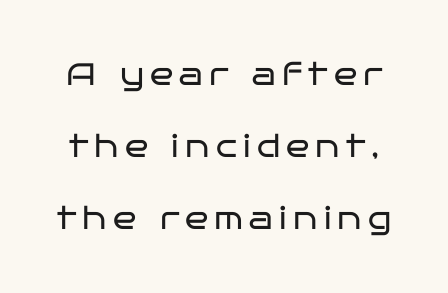
Q: Is the text bold? A: No.
Q: Is the text italic (slanted)? A: No, it is upright.
Q: Is the typeface a serif or a sans-serif typeface? A: Sans-serif.
Q: Is the text underlined? A: No.
Q: Is the spacing between letters normal or unusually wide? A: Unusually wide.
Q: Is the spacing between lines tight, normal or loose? A: Loose.
Q: Width (condensed, normal, or wide)? A: Wide.
Q: Stroke contrast? A: Low.
Q: x-height? A: Large.
Q: Monospaced? A: No.
